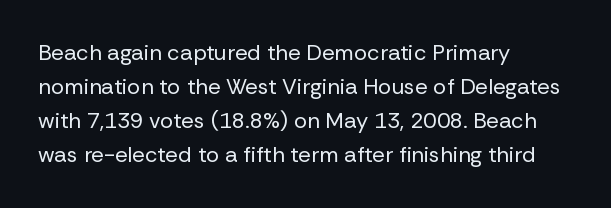
Caption: multi-line text, flush left, ragged right. Rendered with straight, roman letterforms. Beneath every word, the page is bare. Weight: not bold — regular or lighter. Nobody touched the tracking dial on this one. Vertically, the passage feels balanced, rows spaced as you'd expect.
